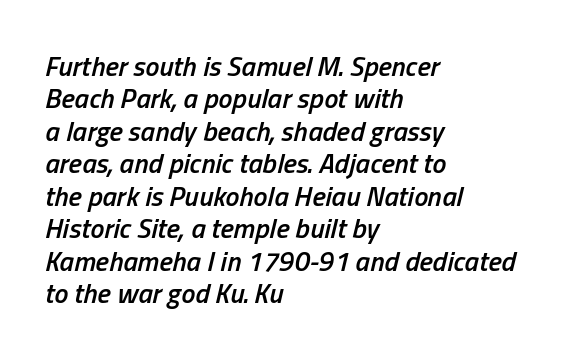
The image shows 28 px semibold, condensed type, italic (leaning right); set left-aligned, line spacing 1.16x, normal letter spacing, not underlined; low stroke contrast and a medium x-height.
